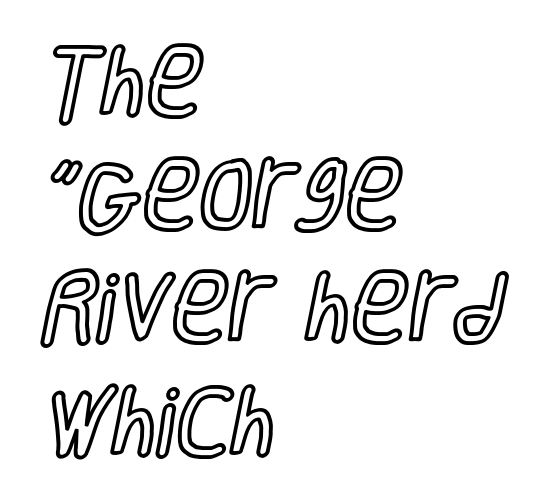
Bare-footed words on every line. Reading down the block, your eye returns to a fixed left position each line. Line spacing here is normal. The letterforms sit shoulder to shoulder at normal distance. The rendering uses natural spacing where letterforms have individual widths.
